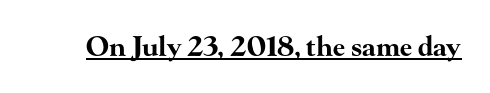
Q: Is the text bold? A: Yes.
Q: Is the text italic (slanted)? A: No, it is upright.
Q: Is the text underlined? A: Yes.
Q: Is the spacing between letters normal or unusually wide? A: Normal.
